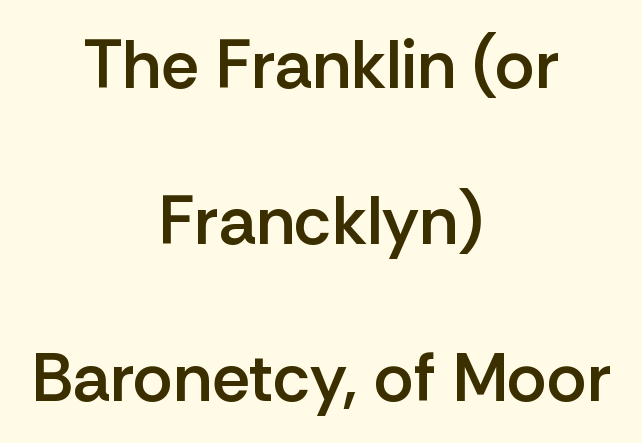
Q: Is the text bold? A: Semi-bold.
Q: Is the text italic (slanted)? A: No, it is upright.
Q: Is the typeface a serif or a sans-serif typeface? A: Sans-serif.
Q: Is the text underlined? A: No.
Q: How is the paragraph aligned? A: Centered.
Q: Is the spacing between letters normal or unusually wide? A: Normal.
Q: Is the spacing between lines tight, normal or loose? A: Loose.
Q: Width (condensed, normal, or wide)? A: Normal.
Q: Stroke contrast? A: Low.
Q: x-height? A: Medium.
Q: Monospaced? A: No.
